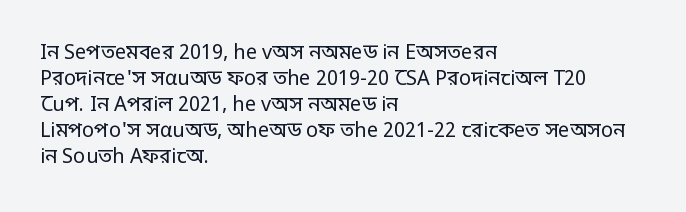
Q: Is the text bold? A: No.
Q: Is the text italic (slanted)? A: No, it is upright.
Q: Is the text underlined? A: No.
Q: How is the paragraph aligned? A: Left-aligned.
Q: Is the spacing between letters normal or unusually wide? A: Normal.
Q: Is the spacing between lines tight, normal or loose? A: Normal.
